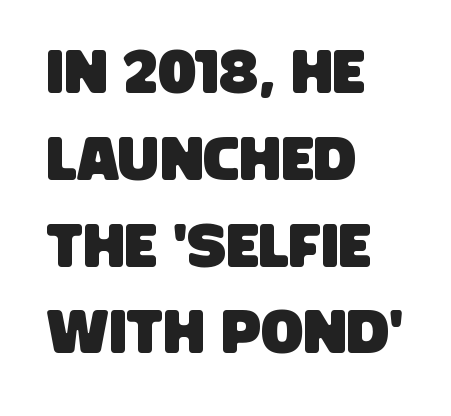
{"serif": "no", "width": "condensed", "stroke_contrast": "low", "x_height": "large", "monospaced": "no", "underline": "no", "align": "left", "line_spacing": "normal", "line_spacing_ratio": 1.4, "letter_spacing": "normal", "letter_spacing_em": 0.0, "glyph_px": 62}
